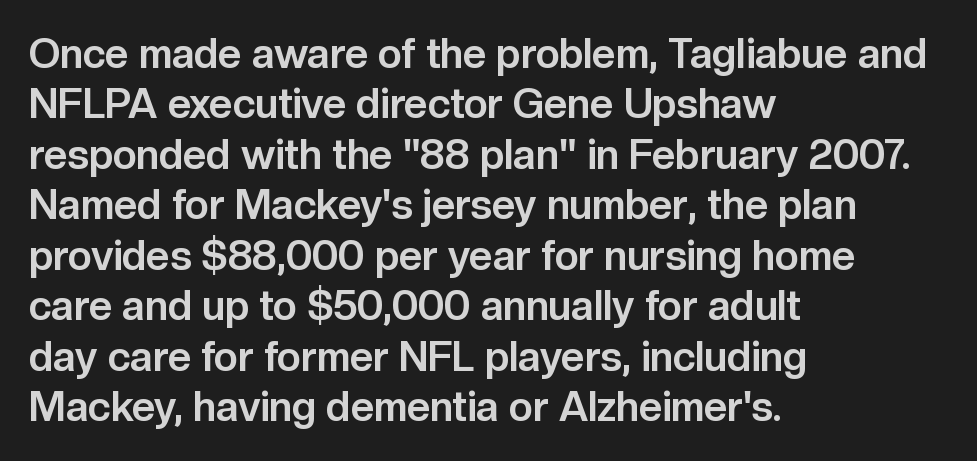
The image shows 41 px bold sans-serif type, upright; set left-aligned, line spacing 1.23x, normal letter spacing, not underlined; low stroke contrast and a medium x-height.
